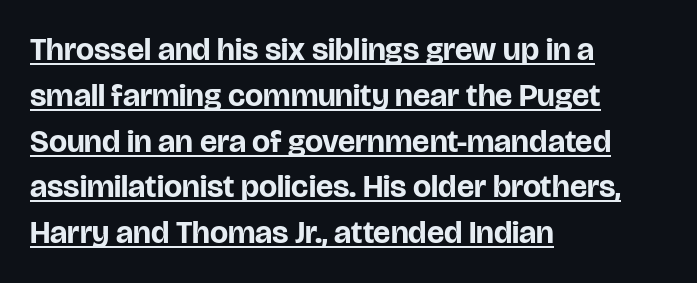
The image shows 32 px bold sans-serif type, upright; set left-aligned, normal line spacing (1.43x), normal letter spacing, underlined; low stroke contrast and a large x-height.
